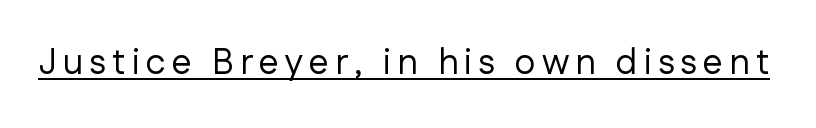
{"serif": "no", "italic": "no", "bold": "no", "weight": "regular", "width": "normal", "stroke_contrast": "low", "x_height": "medium", "monospaced": "no", "underline": "yes", "glyph_px": 36}
